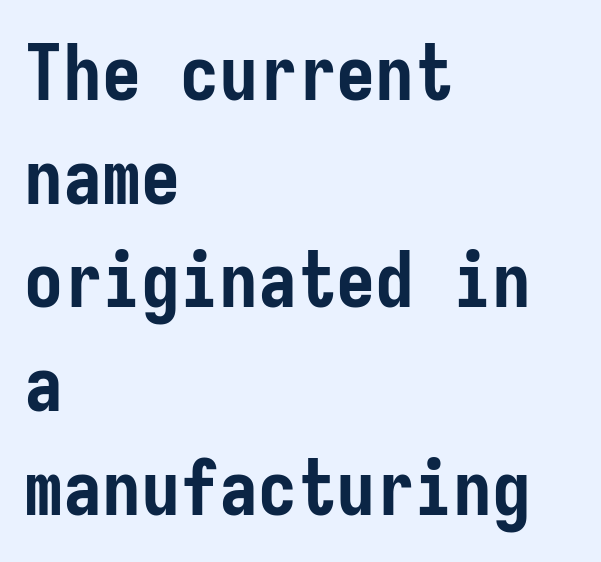
Q: Is the text bold? A: Yes.
Q: Is the text italic (slanted)? A: No, it is upright.
Q: Is the typeface a serif or a sans-serif typeface? A: Sans-serif.
Q: Is the text underlined? A: No.
Q: How is the paragraph aligned? A: Left-aligned.
Q: Is the spacing between letters normal or unusually wide? A: Normal.
Q: Is the spacing between lines tight, normal or loose? A: Normal.
Q: Width (condensed, normal, or wide)? A: Condensed.
Q: Stroke contrast? A: Low.
Q: x-height? A: Medium.
